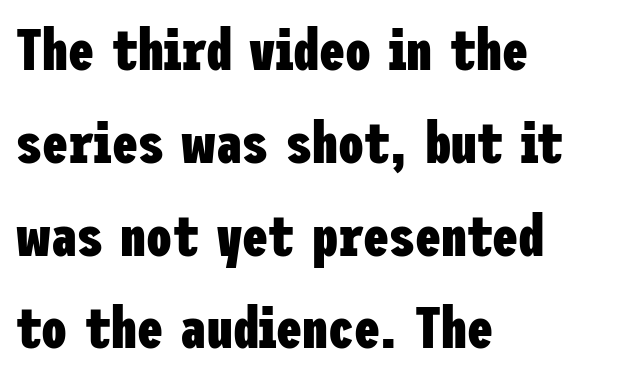
The compositor pushed each line to the left boundary. This is roman type, the default non-slanted kind. The baseline area is clear. Grotesque or geometric, the face here clearly has no serifs. Each glyph is drawn with heavy, bold strokes. The rendering uses a moderate line-height, typical for paragraphs.
